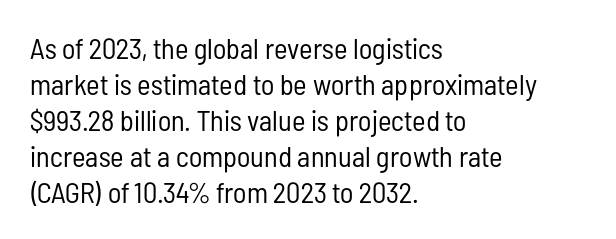
{"serif": "no", "italic": "no", "bold": "no", "weight": "regular", "width": "condensed", "stroke_contrast": "low", "x_height": "medium", "monospaced": "no", "underline": "no", "align": "left", "line_spacing_ratio": 1.24, "letter_spacing": "normal", "letter_spacing_em": 0.0, "glyph_px": 29}
